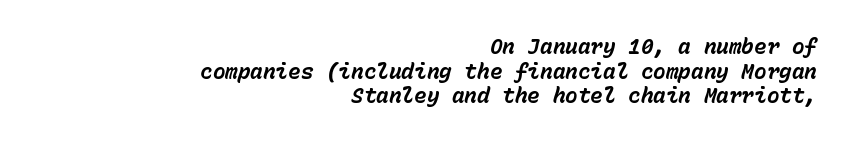
What weight is shown? A full bold with thick strokes. Every character sits at an angle, as italics do. Glance below the letters and you will spot only blank space. Each word holds together tightly as a unit, with standard inter-letter gaps. Visually the block forms a straight wall on the right and a jagged coastline on the left.
